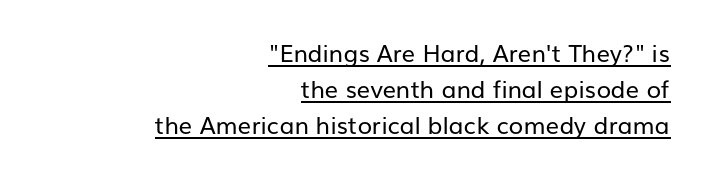
Q: Is the text bold? A: No.
Q: Is the text italic (slanted)? A: No, it is upright.
Q: Is the text underlined? A: Yes.
Q: How is the paragraph aligned? A: Right-aligned.
Q: Is the spacing between letters normal or unusually wide? A: Normal.
Q: Is the spacing between lines tight, normal or loose? A: Normal.
